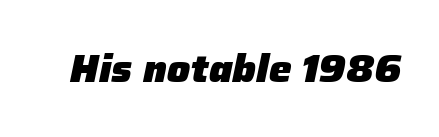
{"italic": "yes", "lean": "right", "slant_degrees": 12, "bold": "yes", "weight": "heavy", "width": "normal", "stroke_contrast": "low", "x_height": "medium", "monospaced": "no", "underline": "no", "letter_spacing": "normal", "letter_spacing_em": 0.0, "glyph_px": 38}
